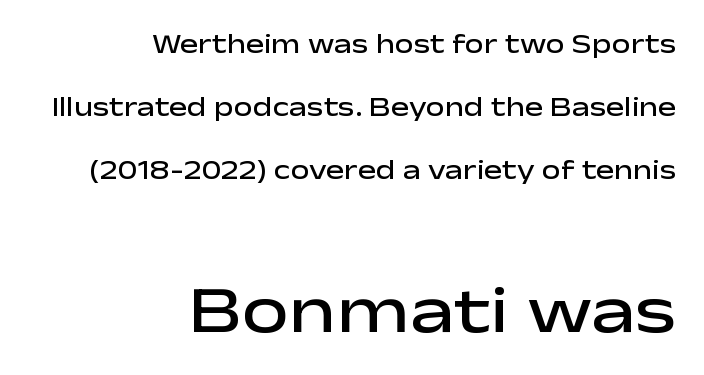
{"serif": "no", "italic": "no", "bold": "semi", "weight": "semibold", "width": "wide", "stroke_contrast": "low", "x_height": "medium", "monospaced": "no", "underline": "no", "align": "right", "line_spacing": "loose", "line_spacing_ratio": 2.34, "letter_spacing": "normal", "letter_spacing_em": 0.0, "larger_block": "second", "size_ratio": 2.48, "glyph_px": 67}
